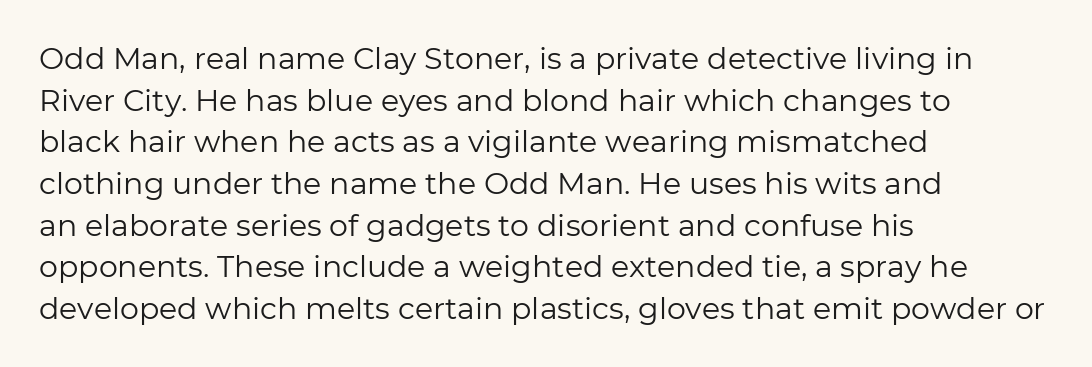
{"serif": "no", "italic": "no", "bold": "no", "weight": "regular", "width": "normal", "stroke_contrast": "low", "x_height": "medium", "monospaced": "no", "underline": "no", "align": "left", "line_spacing": "normal", "line_spacing_ratio": 1.39, "letter_spacing": "normal", "letter_spacing_em": 0.0, "glyph_px": 30}
